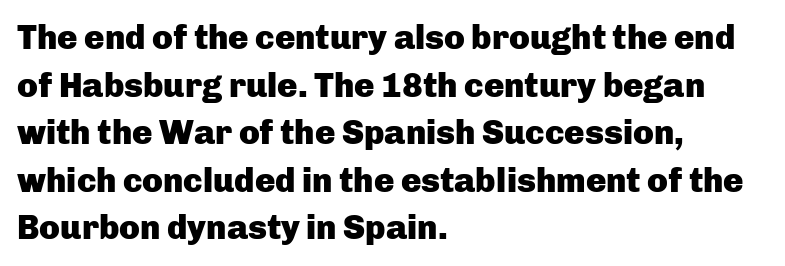
The image shows 34 px heavy sans-serif type, upright; set left-aligned, normal line spacing (1.4x), normal letter spacing, not underlined; low stroke contrast and a medium x-height.
